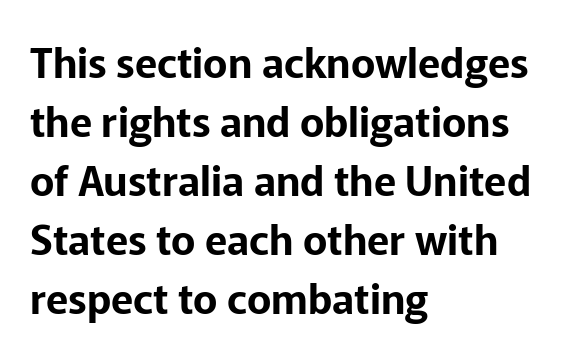
{"serif": "no", "italic": "no", "width": "normal", "stroke_contrast": "low", "x_height": "medium", "monospaced": "no", "underline": "no", "align": "left", "line_spacing": "normal", "line_spacing_ratio": 1.44, "letter_spacing": "normal", "letter_spacing_em": 0.0, "glyph_px": 41}
